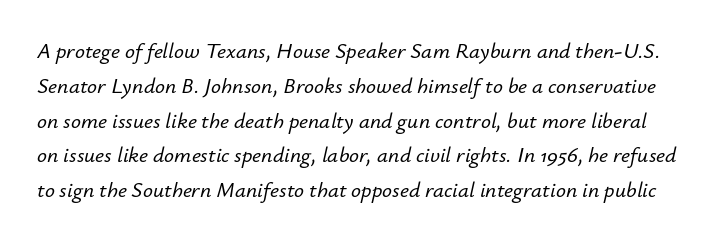
The image shows 22 px text type, italic (leaning right); set normal line spacing (1.58x), normal letter spacing, not underlined.
